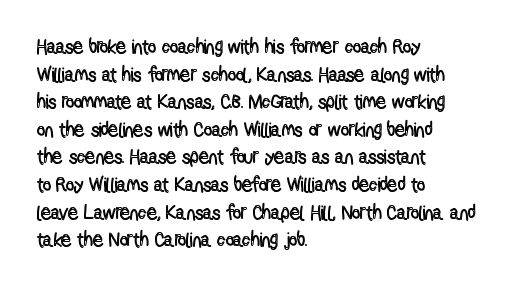
The image shows 20 px text type, upright; set left-aligned, normal line spacing (1.38x), normal letter spacing, not underlined.
